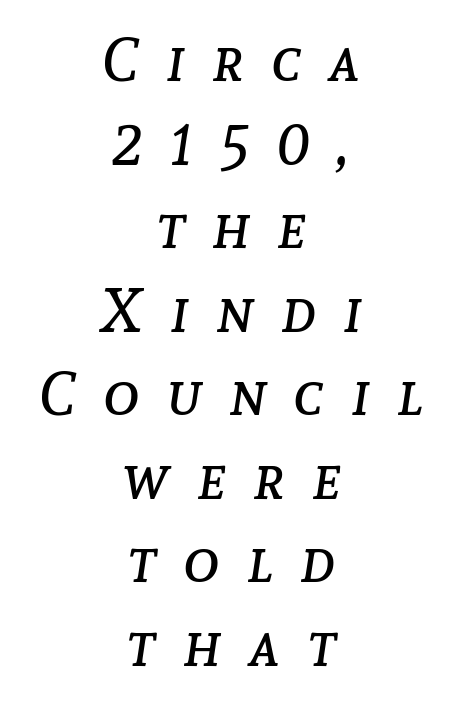
Q: Is the text bold? A: No.
Q: Is the text italic (slanted)? A: Yes, it leans right by about 8 degrees.
Q: Is the text underlined? A: No.
Q: How is the paragraph aligned? A: Centered.
Q: Is the spacing between letters normal or unusually wide? A: Unusually wide.
Q: Is the spacing between lines tight, normal or loose? A: Normal.
Q: Width (condensed, normal, or wide)? A: Normal.
Q: Stroke contrast? A: Low.
Q: x-height? A: Medium.
Q: Monospaced? A: No.
